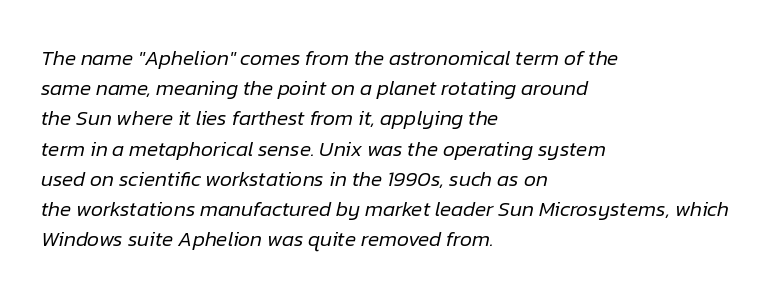
The image shows 21 px text type, italic (leaning right); set left-aligned, normal line spacing (1.44x), normal letter spacing, not underlined.
